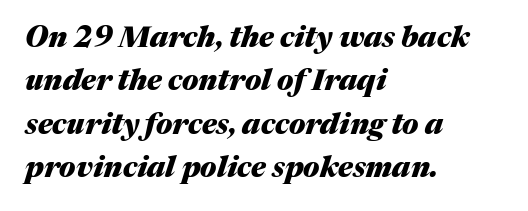
Chunky letters — that's bold for sure. The rows are spaced the way most documents space them. The passage shown is typed in a proportional face where columns would drift. Is the block centered? No — it sits flush against the left margin.
